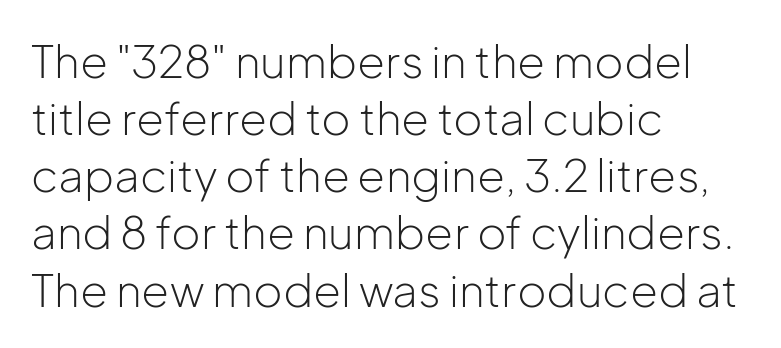
{"serif": "no", "italic": "no", "bold": "no", "weight": "light", "width": "normal", "stroke_contrast": "low", "x_height": "medium", "monospaced": "no", "underline": "no", "align": "left", "line_spacing": "normal", "line_spacing_ratio": 1.27, "letter_spacing": "normal", "letter_spacing_em": 0.0, "glyph_px": 45}
